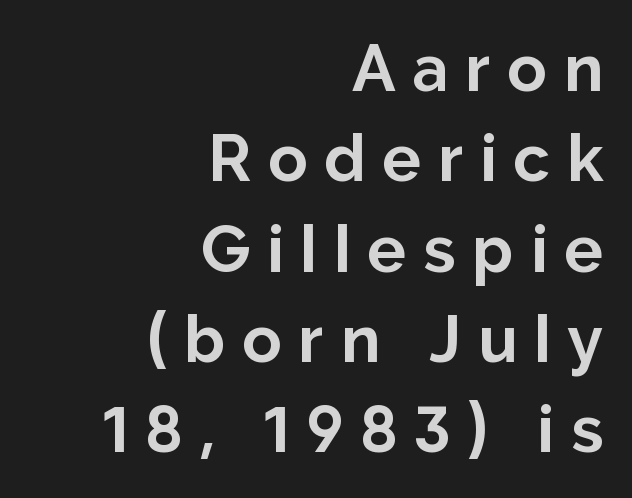
Q: Is the text bold? A: Yes.
Q: Is the text italic (slanted)? A: No, it is upright.
Q: Is the typeface a serif or a sans-serif typeface? A: Sans-serif.
Q: Is the text underlined? A: No.
Q: How is the paragraph aligned? A: Right-aligned.
Q: Is the spacing between letters normal or unusually wide? A: Unusually wide.
Q: Is the spacing between lines tight, normal or loose? A: Normal.
Q: Width (condensed, normal, or wide)? A: Normal.
Q: Stroke contrast? A: Low.
Q: x-height? A: Medium.
Q: Monospaced? A: No.
